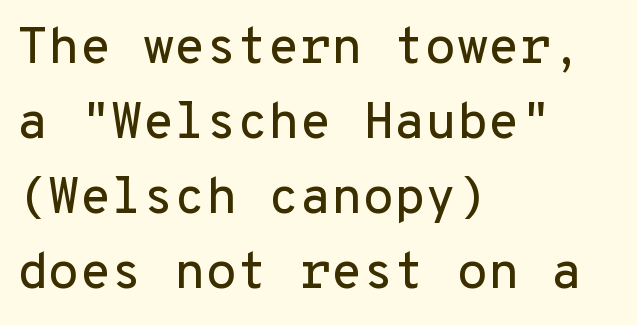
{"serif": "no", "italic": "no", "width": "normal", "stroke_contrast": "low", "x_height": "medium", "monospaced": "yes", "underline": "no", "align": "left", "line_spacing": "normal", "line_spacing_ratio": 1.47, "letter_spacing": "normal", "letter_spacing_em": 0.0, "glyph_px": 51}
